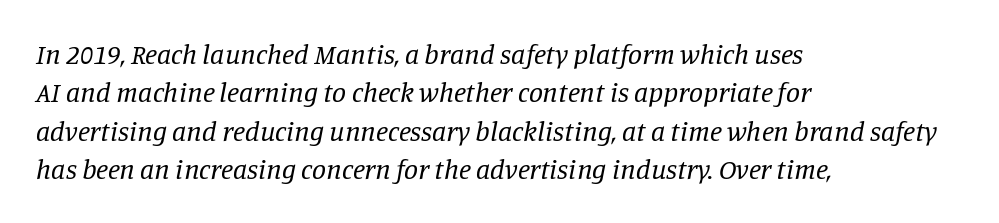
The image shows 28 px regular-weight serif type, italic (leaning right); set left-aligned, normal line spacing (1.37x), normal letter spacing, not underlined; low stroke contrast and a large x-height.
